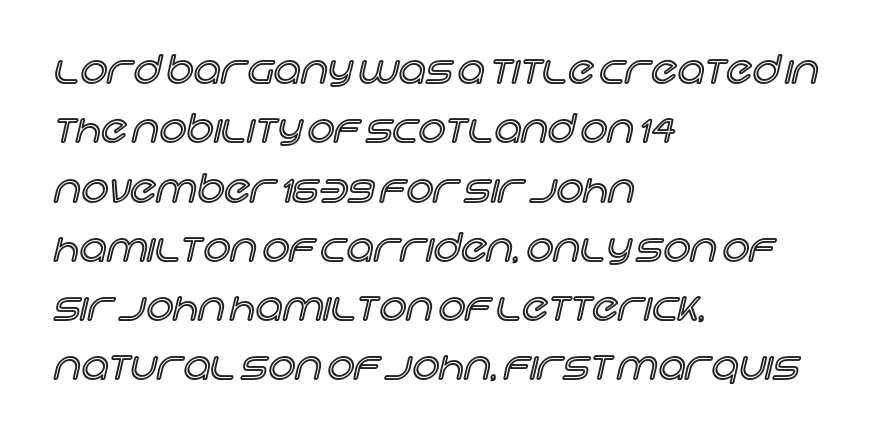
Quick note: interline space is typical. Each line starts at the same left margin while the right side varies. Varying glyph widths throughout — classic text-font behaviour. The space directly below the letters is spotless.
